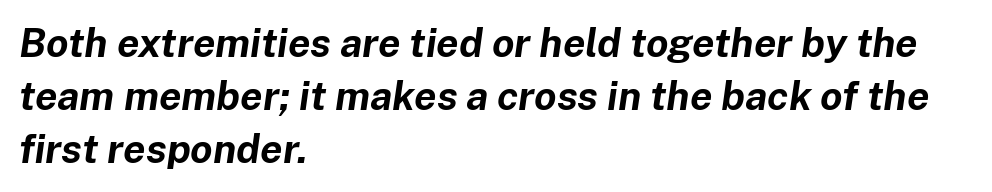
{"italic": "yes", "lean": "right", "slant_degrees": 8, "bold": "yes", "weight": "bold", "width": "normal", "stroke_contrast": "low", "x_height": "medium", "monospaced": "no", "underline": "no", "align": "left", "line_spacing": "normal", "line_spacing_ratio": 1.33, "letter_spacing": "normal", "letter_spacing_em": 0.0, "glyph_px": 40}
